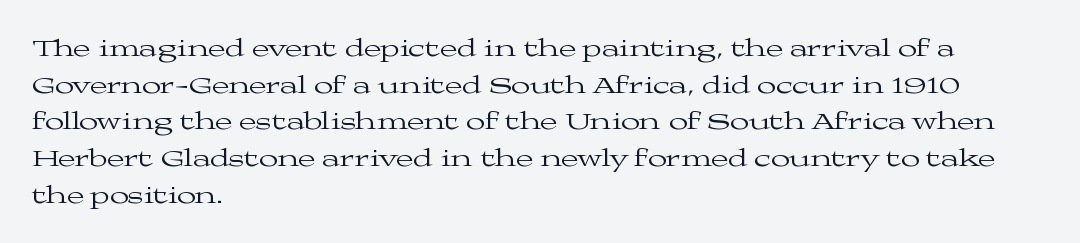
{"italic": "no", "bold": "no", "underline": "no", "align": "left", "line_spacing": "normal", "line_spacing_ratio": 1.47, "letter_spacing": "normal", "letter_spacing_em": 0.0, "glyph_px": 25}
